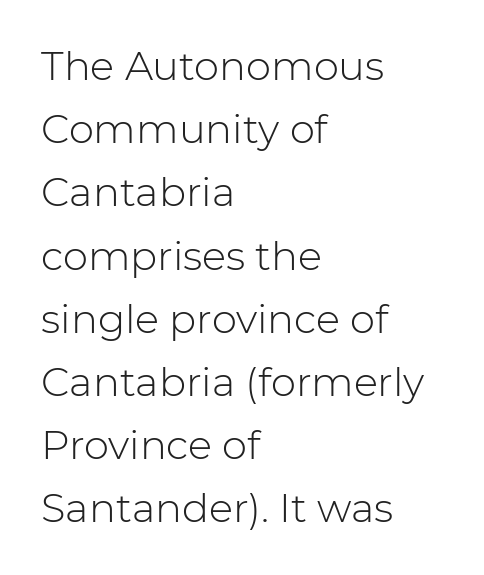
Leading: standard. Caption: standard tracking, unaltered. No letter is thick-stroked: the sample isn't bold. Nothing sits at the stroke ends, so this counts as sans-serif. Every character sits straight up, as roman type does. The passage is arranged the way most books set body copy — flush left.
